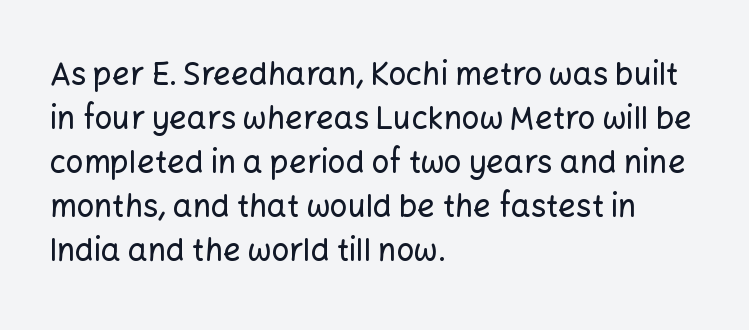
The image shows 31 px sans-serif type, upright; set left-aligned, normal line spacing (1.42x), normal letter spacing, not underlined; low stroke contrast and a medium x-height.
